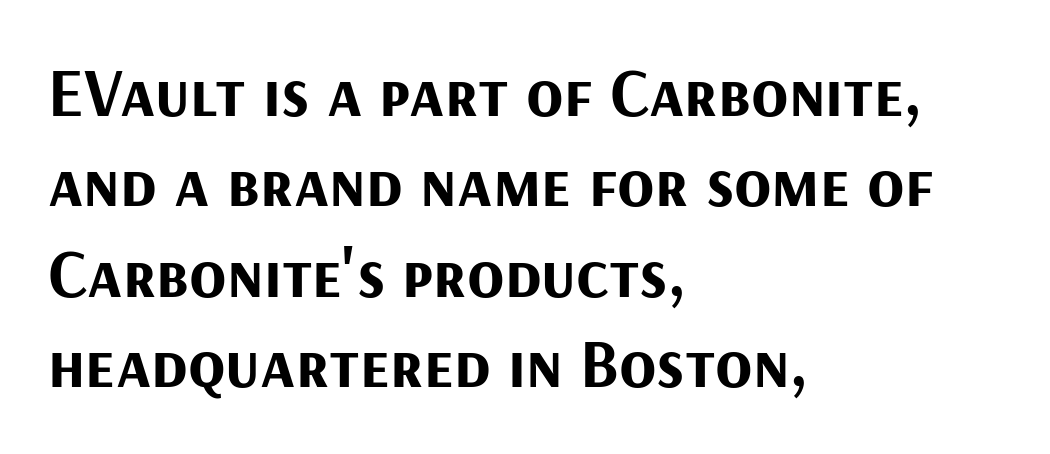
{"serif": "no", "italic": "no", "bold": "yes", "weight": "bold", "width": "normal", "stroke_contrast": "medium", "x_height": "medium", "monospaced": "no", "underline": "no", "align": "left", "line_spacing": "normal", "line_spacing_ratio": 1.33, "letter_spacing": "normal", "letter_spacing_em": 0.0, "glyph_px": 68}
